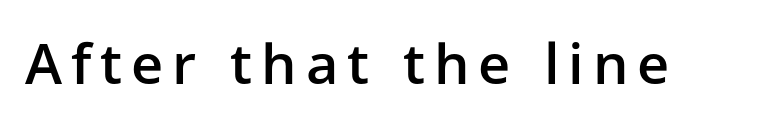
Underlining? Definitely not there. Character widths vary here, with narrow letters taking less room than wide ones. These lines are composed in type without serifs. If you drew a line through each stem, it would be perfectly vertical.
